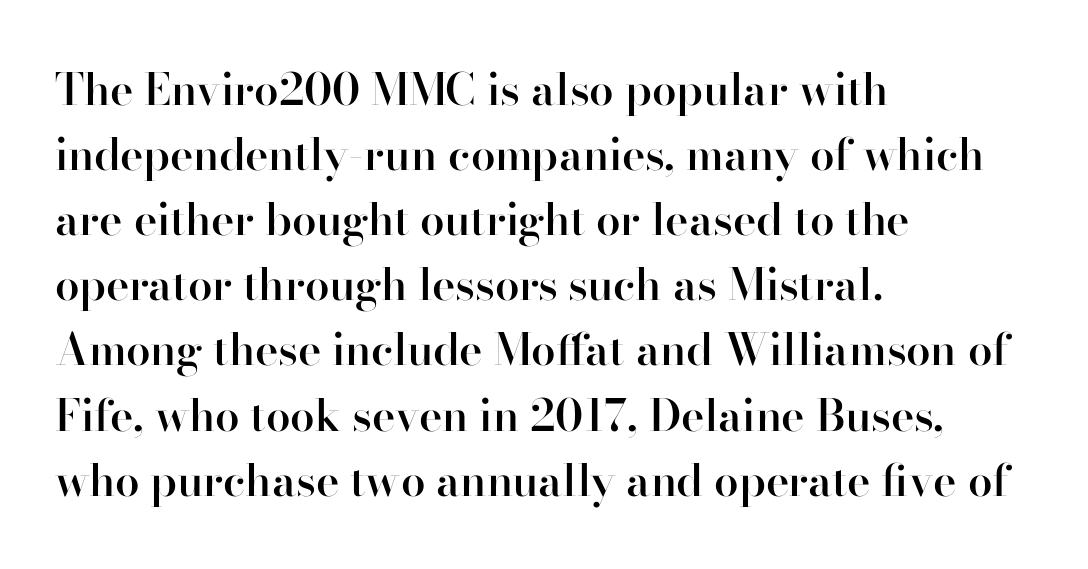
{"serif": "yes", "italic": "no", "bold": "semi", "weight": "semibold", "width": "normal", "stroke_contrast": "high", "x_height": "small", "monospaced": "no", "underline": "no", "align": "left", "line_spacing": "normal", "line_spacing_ratio": 1.48, "letter_spacing": "normal", "letter_spacing_em": 0.0, "glyph_px": 44}
